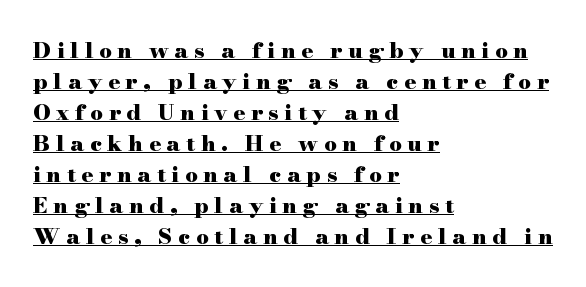
Q: Is the text bold? A: Yes.
Q: Is the text italic (slanted)? A: No, it is upright.
Q: Is the text underlined? A: Yes.
Q: How is the paragraph aligned? A: Left-aligned.
Q: Is the spacing between letters normal or unusually wide? A: Unusually wide.
Q: Is the spacing between lines tight, normal or loose? A: Normal.
